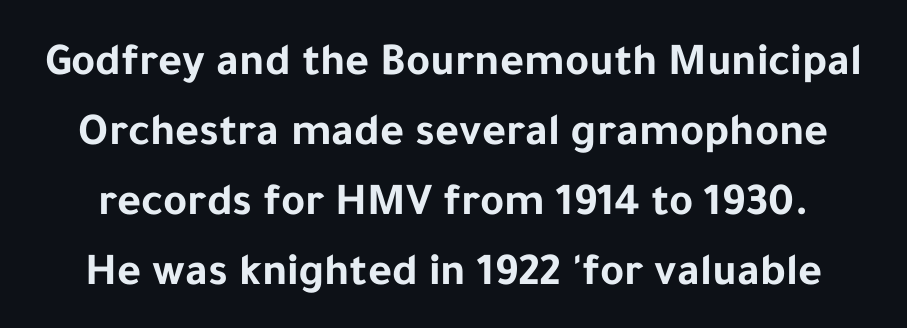
Only glyphs here, with clear space below each row. This is roman type, the default non-slanted kind. Chunky letters — that's bold for sure. The letters sit at their default tracking, neither squeezed nor spread. The passage shown is typed in a proportional face where columns would drift. What kind of face is this? One without serifs — a sans.
